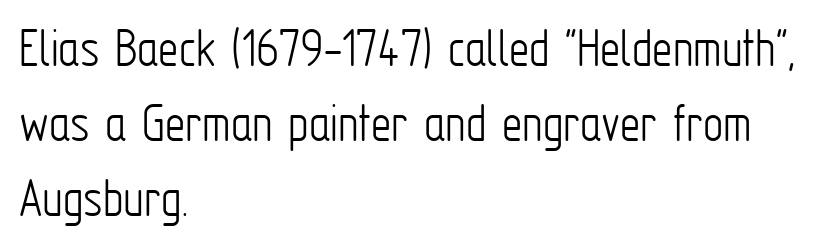
The image shows 57 px light, condensed sans-serif type, upright; set left-aligned, normal line spacing (1.32x), normal letter spacing, not underlined; low stroke contrast and a medium x-height.
